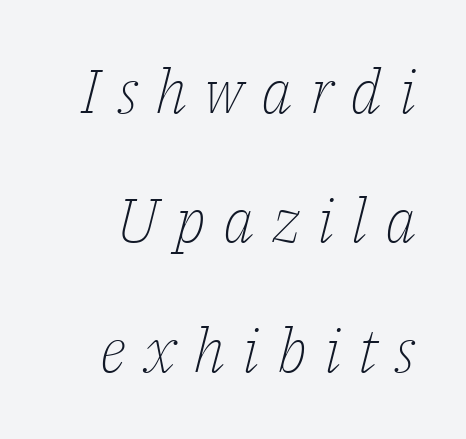
{"serif": "yes", "italic": "yes", "lean": "right", "slant_degrees": 14, "bold": "no", "weight": "light", "width": "normal", "stroke_contrast": "low", "x_height": "medium", "monospaced": "no", "underline": "no", "line_spacing": "loose", "line_spacing_ratio": 2.12, "letter_spacing": "wide", "letter_spacing_em": 0.28, "glyph_px": 61}
